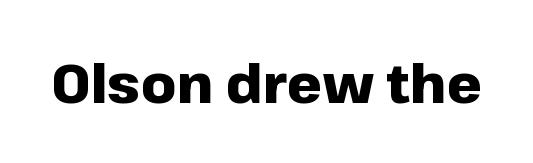
Clear beneath every line of the passage. This sample has the flowing, uneven cadence of proportional lettering. This rendering employs a face without finishing strokes, i.e., a sans-serif. Thick stems and heavy bowls — unmistakably bold.
